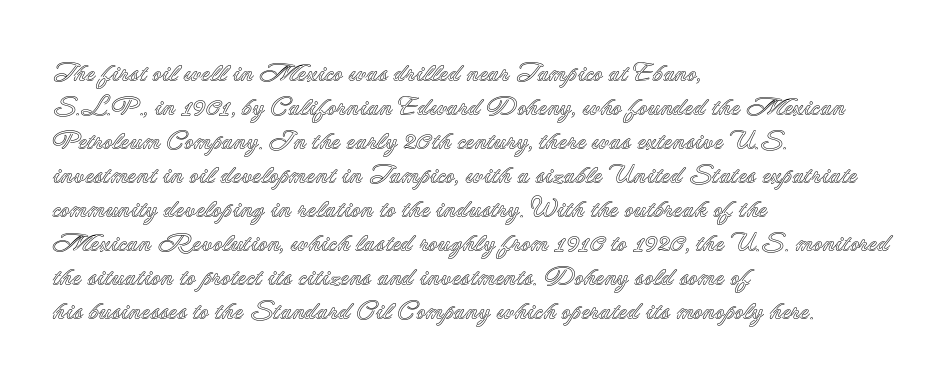
{"underline": "no", "align": "left", "line_spacing": "normal", "line_spacing_ratio": 1.31, "letter_spacing": "normal", "letter_spacing_em": 0.0, "glyph_px": 26}
